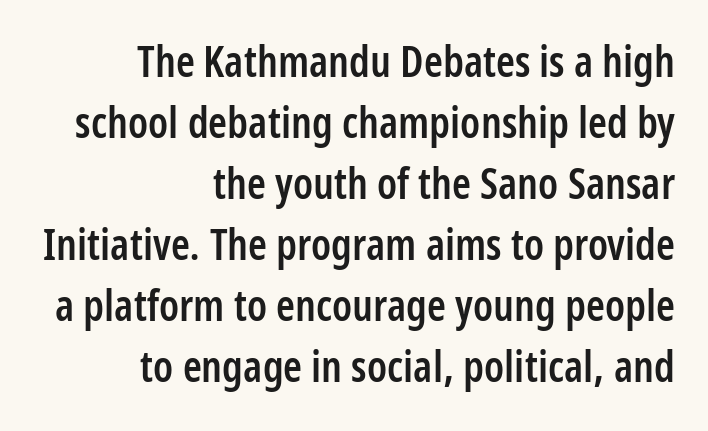
The image shows 43 px semibold, condensed sans-serif type, upright; set right-aligned, normal line spacing (1.42x), normal letter spacing, not underlined; low stroke contrast and a medium x-height.
